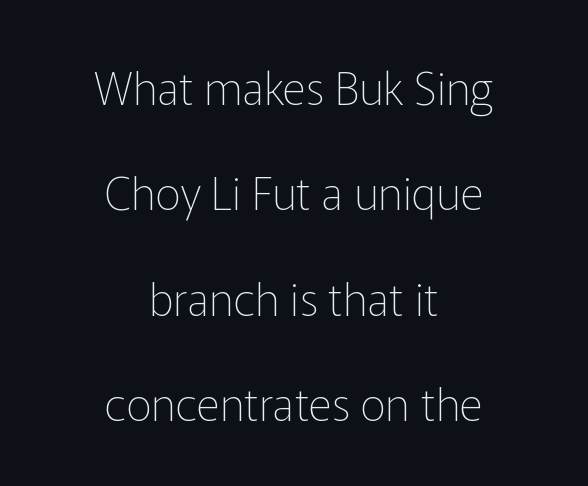
The image shows 45 px thin sans-serif type, upright; set centered, loose line spacing (2.34x), normal letter spacing, not underlined; low stroke contrast and a medium x-height.
